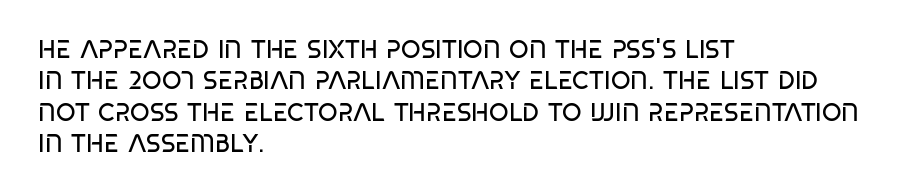
{"italic": "no", "bold": "no", "underline": "no", "align": "left", "line_spacing": "normal", "line_spacing_ratio": 1.26, "letter_spacing": "normal", "letter_spacing_em": 0.0, "glyph_px": 25}
